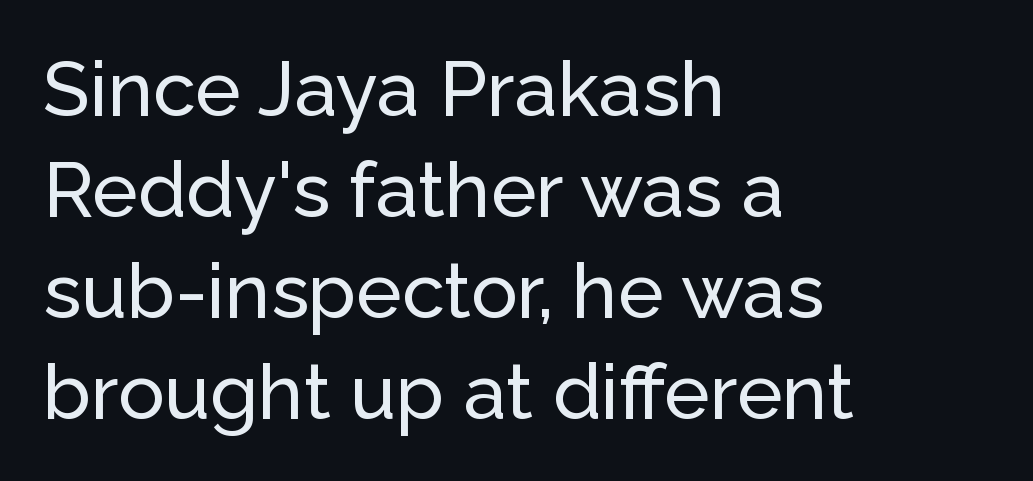
Type style note: lacks serifs. The rendering uses natural spacing where letterforms have individual widths. Each word holds together tightly as a unit, with standard inter-letter gaps. The foot of each line stays bare and open. Unlike italic type, these characters show no tilt at all.
